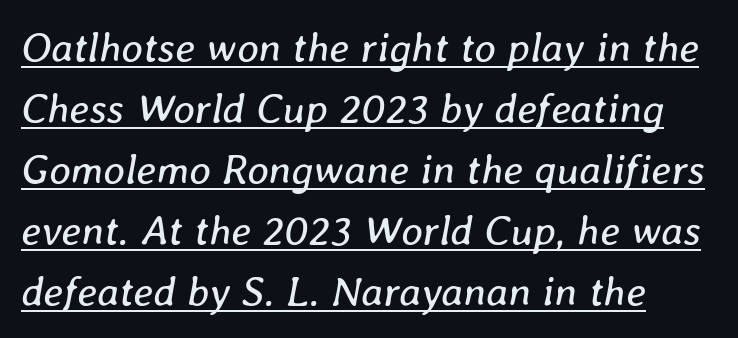
Q: Is the text bold? A: No.
Q: Is the text italic (slanted)? A: Yes, it leans right by about 8 degrees.
Q: Is the text underlined? A: Yes.
Q: How is the paragraph aligned? A: Left-aligned.
Q: Is the spacing between letters normal or unusually wide? A: Normal.
Q: Is the spacing between lines tight, normal or loose? A: Normal.
Q: Width (condensed, normal, or wide)? A: Normal.
Q: Stroke contrast? A: Low.
Q: x-height? A: Medium.
Q: Monospaced? A: No.
